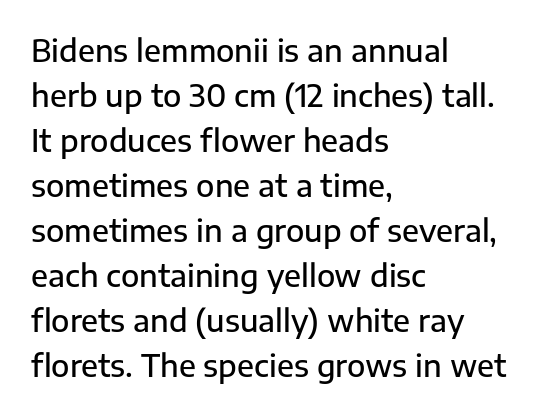
This rendering employs a face without finishing strokes, i.e., a sans-serif. The ragged edge is on the right, which tells us the setting is flush left. The passage shown has conventional tracking throughout. Reading down the column, the eye jumps a familiar distance to each next line. Do the letters lean? They stand straight. This is the in-between weight designers call semibold or demi.
